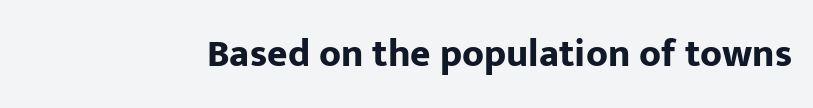
The face used here is rendered with its standard letterfit. Only glyphs here, with clear space below each row. Is this a fixed-width face? No — the glyphs have proportional, varying widths. Ordinary non-slanted type is in use. Thick stems and heavy bowls — unmistakably bold. The type family on display is of the sans-serif kind.
